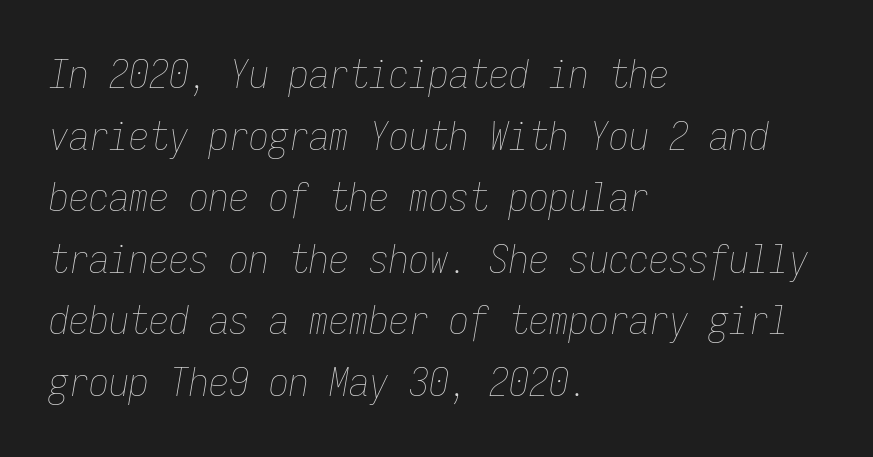
Plain, unruled lines of type. The letterforms sit at book weight or below. Spacing between characters is what you'd get straight out of the box. Where is the straight margin? On the left. Leading matches the norm, producing a regular column.
